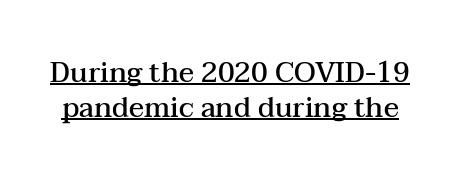
Q: Is the text bold? A: Semi-bold.
Q: Is the text italic (slanted)? A: No, it is upright.
Q: Is the typeface a serif or a sans-serif typeface? A: Serif.
Q: Is the text underlined? A: Yes.
Q: Is the spacing between letters normal or unusually wide? A: Normal.
Q: Width (condensed, normal, or wide)? A: Wide.
Q: Stroke contrast? A: Medium.
Q: x-height? A: Medium.
Q: Monospaced? A: No.
